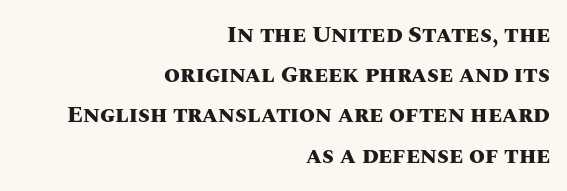
Unlike italic type, these characters show no tilt at all. The tracking reads as untouched default to a designer's eye. Horizontal alignment here is rightward, an uncommon choice for prose. This rendering features lettering with no underline. Chunky letters — that's bold for sure.
